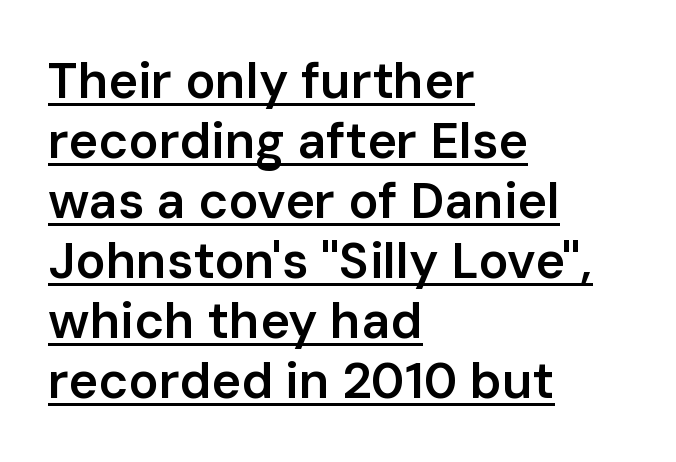
Inter-character spacing is left at the font's built-in metrics. Emphasis by weight is partial: semibold. Caption: lettering with a line underneath. Note the varied advance widths — an 'i' is clearly narrower than an 'm'. Where is the straight margin? On the left. Font category for this specimen: sans-serif.
